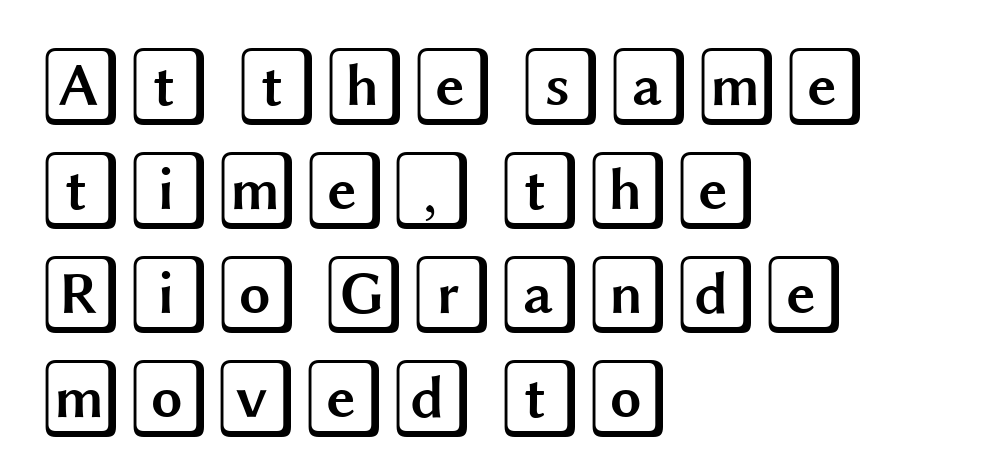
{"italic": "no", "width": "wide", "x_height": "large", "underline": "no", "align": "left", "line_spacing": "normal", "line_spacing_ratio": 1.3, "letter_spacing": "normal", "letter_spacing_em": 0.0, "glyph_px": 80}
